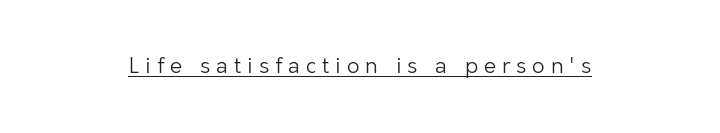
Italic? Not at all — the glyphs are vertical. Counters stay open thanks to moderate or lighter strokes. Substantial extra tracking has been applied to these lines. Caption: lettering with a line underneath.
